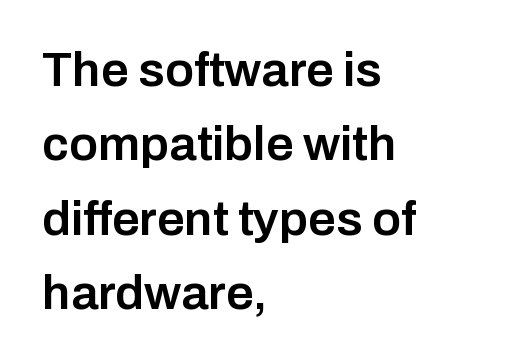
The image shows 49 px semibold sans-serif type, upright; set left-aligned, normal line spacing (1.52x), normal letter spacing, not underlined; low stroke contrast and a medium x-height.
